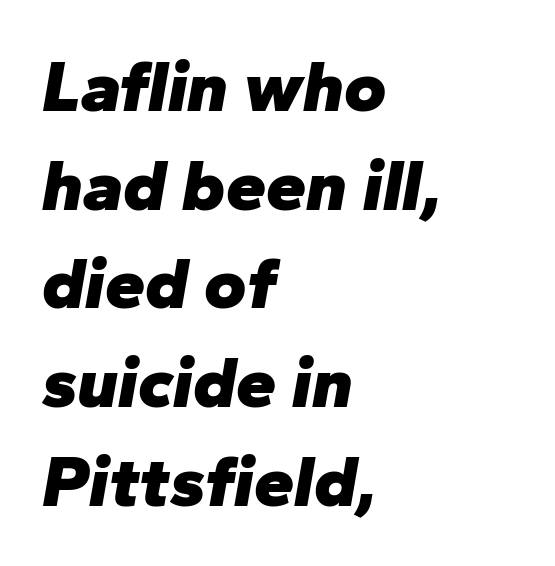
{"italic": "yes", "lean": "right", "slant_degrees": 10, "bold": "yes", "weight": "heavy", "width": "normal", "stroke_contrast": "low", "x_height": "medium", "monospaced": "no", "underline": "no", "align": "left", "line_spacing": "normal", "line_spacing_ratio": 1.37, "letter_spacing": "normal", "letter_spacing_em": 0.0, "glyph_px": 72}
